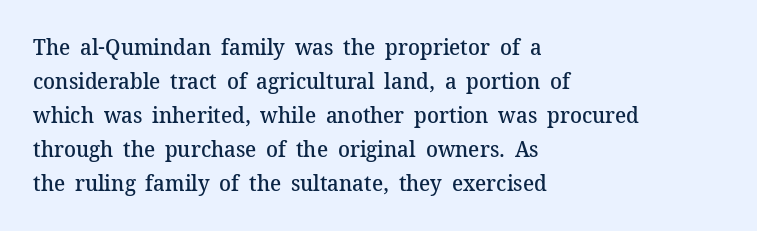
The image shows 22 px text type, upright; set left-aligned, normal line spacing (1.54x), normal letter spacing, not underlined.
